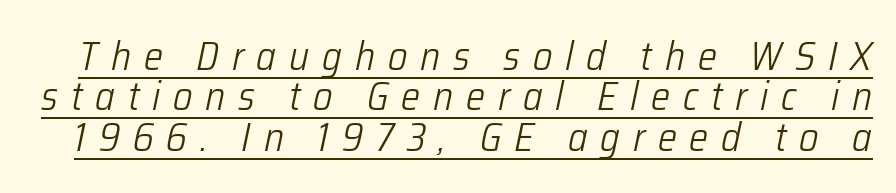
Q: Is the text bold? A: No.
Q: Is the text italic (slanted)? A: Yes, it leans right by about 12 degrees.
Q: Is the text underlined? A: Yes.
Q: Is the spacing between letters normal or unusually wide? A: Unusually wide.
Q: Is the spacing between lines tight, normal or loose? A: Tight.
Q: Width (condensed, normal, or wide)? A: Condensed.
Q: Stroke contrast? A: Low.
Q: x-height? A: Medium.
Q: Monospaced? A: No.
